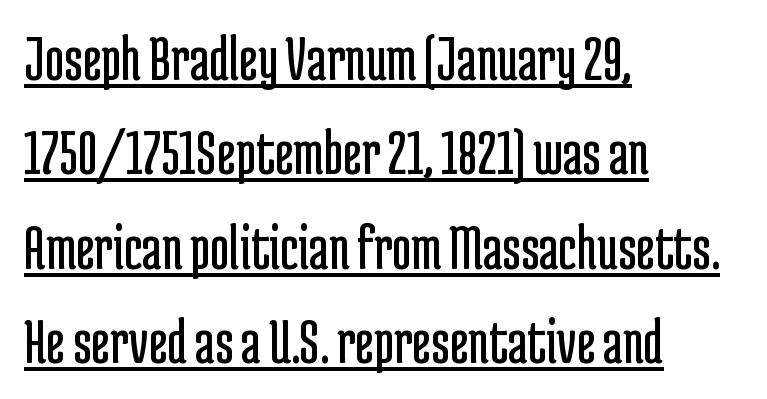
{"serif": "no", "italic": "no", "bold": "no", "weight": "regular", "width": "condensed", "stroke_contrast": "low", "x_height": "medium", "monospaced": "no", "underline": "yes", "align": "left", "line_spacing": "normal", "line_spacing_ratio": 1.43, "letter_spacing": "normal", "letter_spacing_em": 0.0, "glyph_px": 66}
